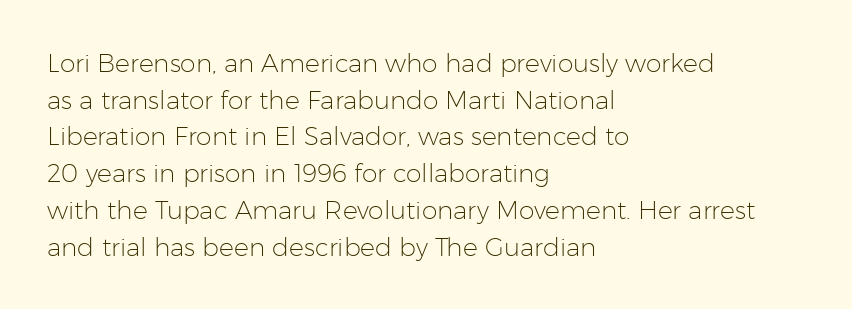
Q: Is the text bold? A: No.
Q: Is the text italic (slanted)? A: No, it is upright.
Q: Is the text underlined? A: No.
Q: How is the paragraph aligned? A: Left-aligned.
Q: Is the spacing between letters normal or unusually wide? A: Normal.
Q: Is the spacing between lines tight, normal or loose? A: Normal.
